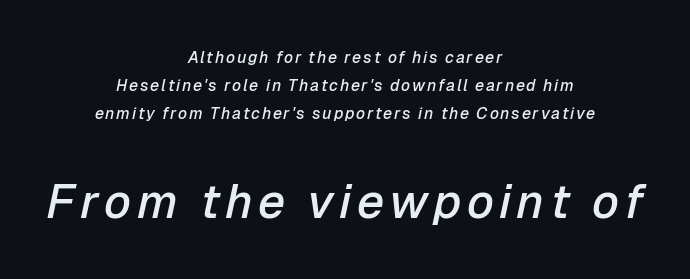
{"italic": "yes", "lean": "right", "slant_degrees": 12, "bold": "semi", "weight": "semibold", "width": "normal", "stroke_contrast": "low", "x_height": "medium", "monospaced": "no", "underline": "no", "align": "center", "line_spacing_ratio": 1.76, "larger_block": "second", "size_ratio": 3.0, "glyph_px": 48}
